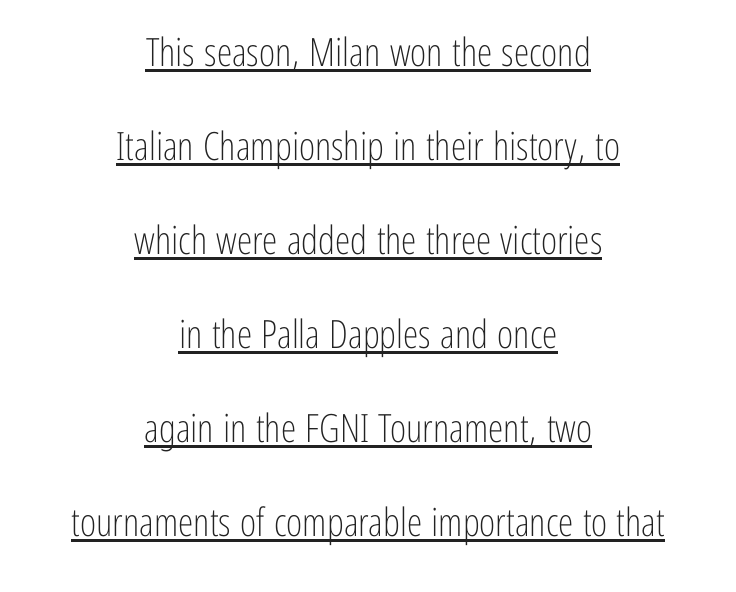
Q: Is the text bold? A: No.
Q: Is the text italic (slanted)? A: No, it is upright.
Q: Is the typeface a serif or a sans-serif typeface? A: Sans-serif.
Q: Is the text underlined? A: Yes.
Q: How is the paragraph aligned? A: Centered.
Q: Is the spacing between letters normal or unusually wide? A: Normal.
Q: Is the spacing between lines tight, normal or loose? A: Loose.
Q: Width (condensed, normal, or wide)? A: Condensed.
Q: Stroke contrast? A: Low.
Q: x-height? A: Medium.
Q: Monospaced? A: No.
